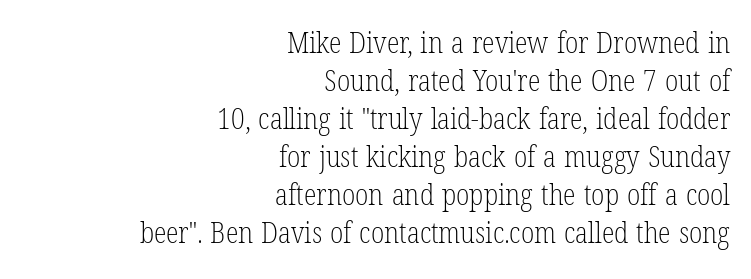
Each letter keeps its own natural width here, so spacing adapts to shape. The typeface has the unassuming heft of standard copy or less. You can tell from the footed stems that serif type was used. Posture: straight, roman, zero tilt. The setting favours the right margin, as signatures and pull-quotes sometimes do.
